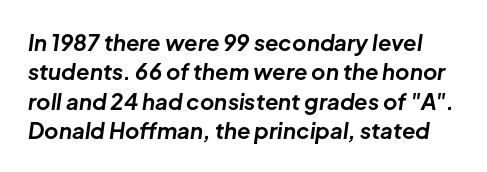
The text carries the slant typical of an italic or oblique font. I'd describe the lettering as bold — thick and assertive. Clear beneath every line of the passage. Honestly, the row spacing looks completely unremarkable. The passage shown has conventional tracking throughout.
